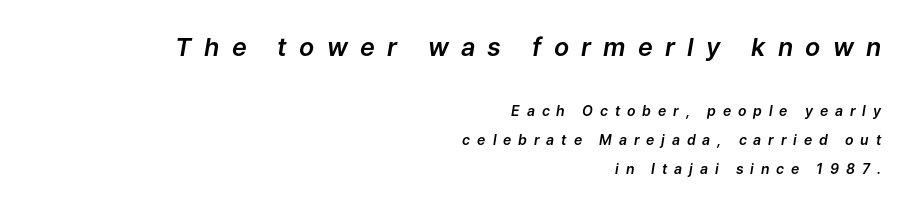
Any mark beneath the type? The region is blank. Horizontally, the lines are justified to the trailing edge only. Compare the two chunks: the upper has the greater cap height. The designer dialed line spacing up above the default.
